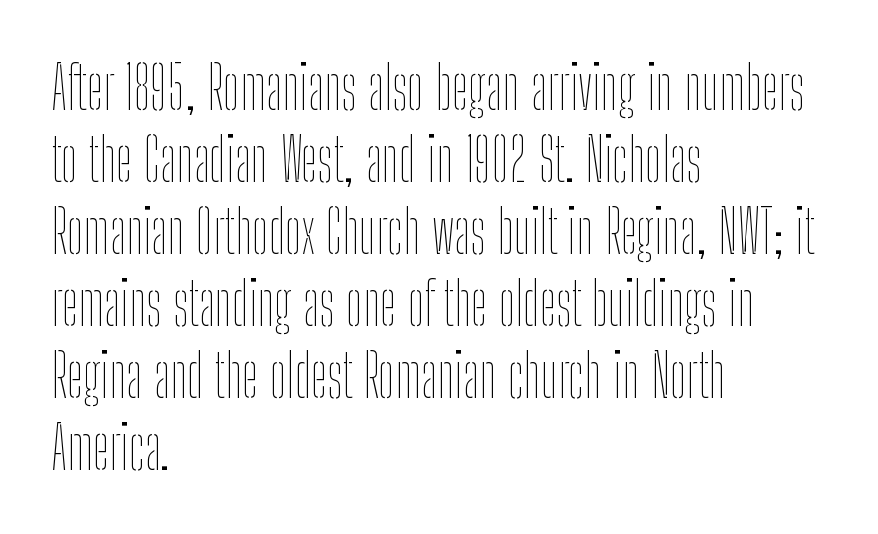
Q: Is the text bold? A: No.
Q: Is the text italic (slanted)? A: No, it is upright.
Q: Is the text underlined? A: No.
Q: How is the paragraph aligned? A: Left-aligned.
Q: Is the spacing between letters normal or unusually wide? A: Normal.
Q: Width (condensed, normal, or wide)? A: Condensed.
Q: Stroke contrast? A: Low.
Q: x-height? A: Medium.
Q: Monospaced? A: No.
